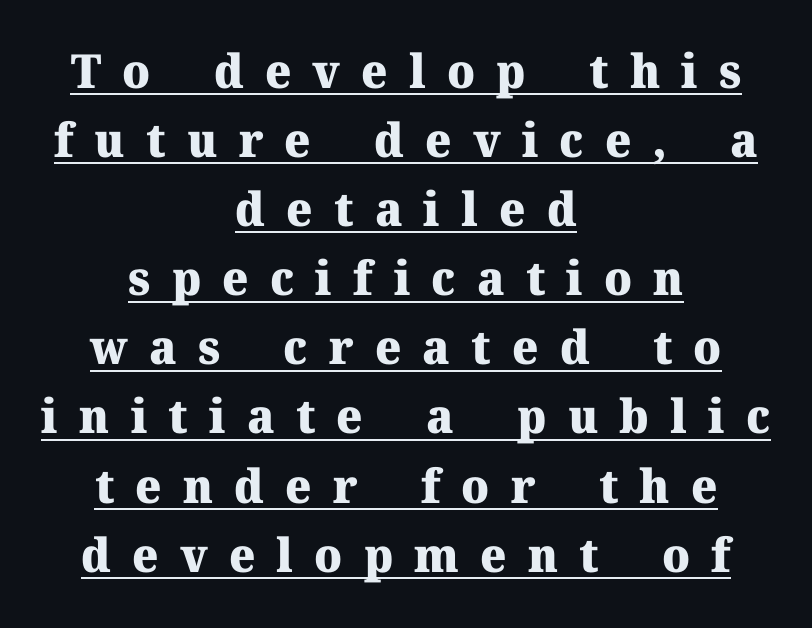
{"serif": "yes", "italic": "no", "bold": "yes", "weight": "heavy", "width": "normal", "stroke_contrast": "medium", "x_height": "medium", "monospaced": "no", "underline": "yes", "align": "center", "line_spacing": "normal", "line_spacing_ratio": 1.47, "letter_spacing": "wide", "letter_spacing_em": 0.45, "glyph_px": 47}
